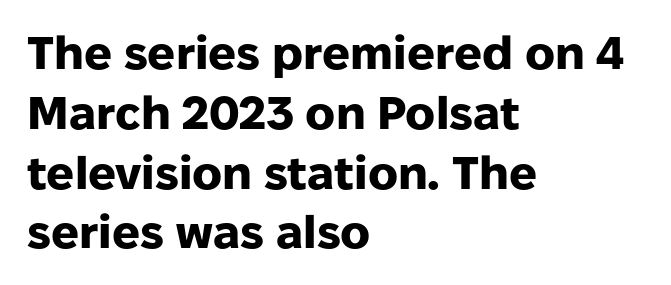
Q: Is the text bold? A: Yes.
Q: Is the text italic (slanted)? A: No, it is upright.
Q: Is the typeface a serif or a sans-serif typeface? A: Sans-serif.
Q: Is the text underlined? A: No.
Q: How is the paragraph aligned? A: Left-aligned.
Q: Is the spacing between letters normal or unusually wide? A: Normal.
Q: Is the spacing between lines tight, normal or loose? A: Normal.
Q: Width (condensed, normal, or wide)? A: Normal.
Q: Stroke contrast? A: Low.
Q: x-height? A: Medium.
Q: Monospaced? A: No.
